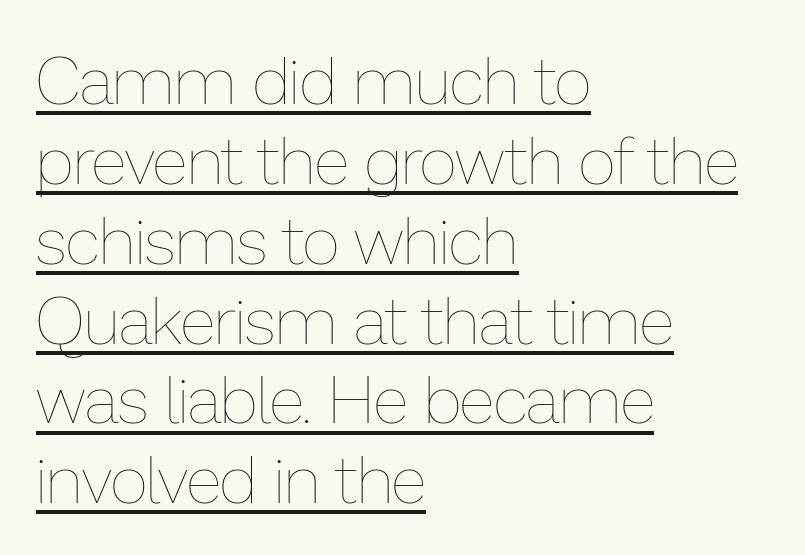
The image shows 66 px thin type, upright; set left-aligned, line spacing 1.21x, normal letter spacing, underlined; low stroke contrast and a medium x-height.
